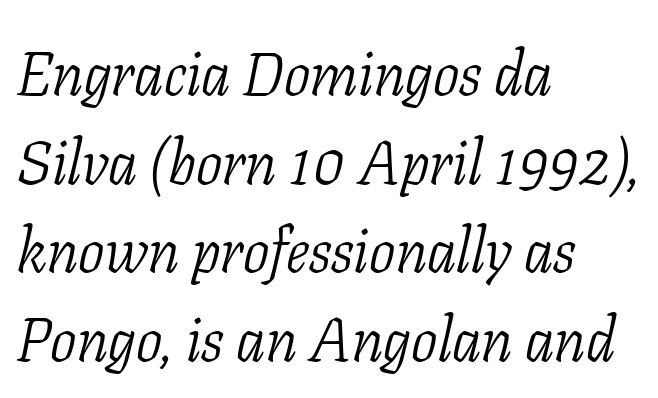
Q: Is the text bold? A: No.
Q: Is the text italic (slanted)? A: Yes, it leans right by about 11 degrees.
Q: Is the typeface a serif or a sans-serif typeface? A: Serif.
Q: Is the text underlined? A: No.
Q: How is the paragraph aligned? A: Left-aligned.
Q: Is the spacing between letters normal or unusually wide? A: Normal.
Q: Is the spacing between lines tight, normal or loose? A: Normal.
Q: Width (condensed, normal, or wide)? A: Condensed.
Q: Stroke contrast? A: Low.
Q: x-height? A: Medium.
Q: Monospaced? A: No.
